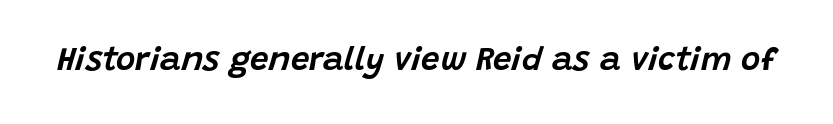
{"italic": "yes", "lean": "right", "slant_degrees": 15, "width": "normal", "stroke_contrast": "low", "x_height": "large", "monospaced": "no", "underline": "no", "letter_spacing": "normal", "letter_spacing_em": 0.0, "glyph_px": 33}
